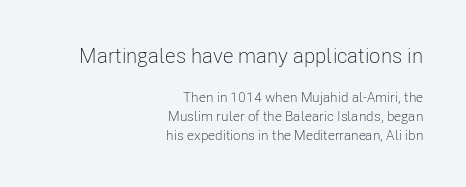
{"italic": "no", "bold": "no", "underline": "no", "align": "right", "line_spacing": "normal", "line_spacing_ratio": 1.37, "letter_spacing": "normal", "letter_spacing_em": 0.0, "larger_block": "first", "size_ratio": 1.5, "glyph_px": 21}
